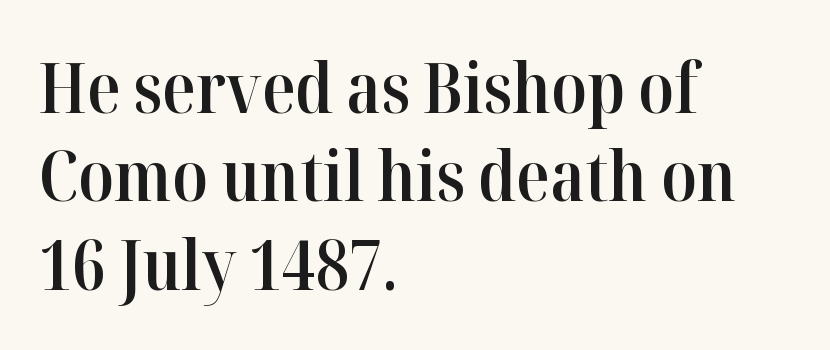
Q: Is the text bold? A: Semi-bold.
Q: Is the text italic (slanted)? A: No, it is upright.
Q: Is the typeface a serif or a sans-serif typeface? A: Serif.
Q: Is the text underlined? A: No.
Q: How is the paragraph aligned? A: Left-aligned.
Q: Is the spacing between letters normal or unusually wide? A: Normal.
Q: Is the spacing between lines tight, normal or loose? A: Normal.
Q: Width (condensed, normal, or wide)? A: Normal.
Q: Stroke contrast? A: High.
Q: x-height? A: Medium.
Q: Monospaced? A: No.
